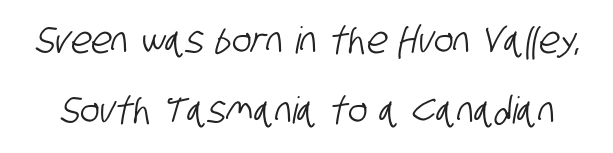
The letters carry no serifs — their stems end cleanly without finishing strokes. Nobody drew a line under any word here. One glance says open: line gaps are wider than usual. Character widths vary here, with narrow letters taking less room than wide ones. Short note: letters normally spaced.
